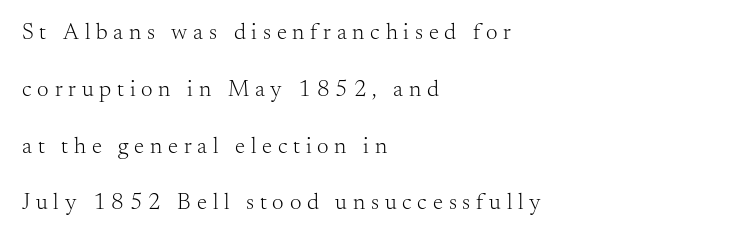
Q: Is the text bold? A: No.
Q: Is the text italic (slanted)? A: No, it is upright.
Q: Is the text underlined? A: No.
Q: How is the paragraph aligned? A: Left-aligned.
Q: Is the spacing between letters normal or unusually wide? A: Unusually wide.
Q: Is the spacing between lines tight, normal or loose? A: Loose.
